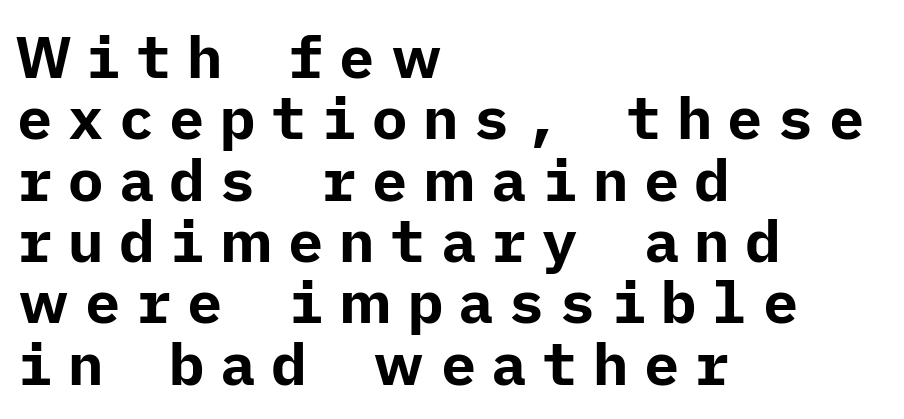
Q: Is the text bold? A: Yes.
Q: Is the text italic (slanted)? A: No, it is upright.
Q: Is the typeface a serif or a sans-serif typeface? A: Sans-serif.
Q: Is the text underlined? A: No.
Q: How is the paragraph aligned? A: Left-aligned.
Q: Is the spacing between letters normal or unusually wide? A: Unusually wide.
Q: Is the spacing between lines tight, normal or loose? A: Tight.
Q: Width (condensed, normal, or wide)? A: Normal.
Q: Stroke contrast? A: Low.
Q: x-height? A: Medium.
